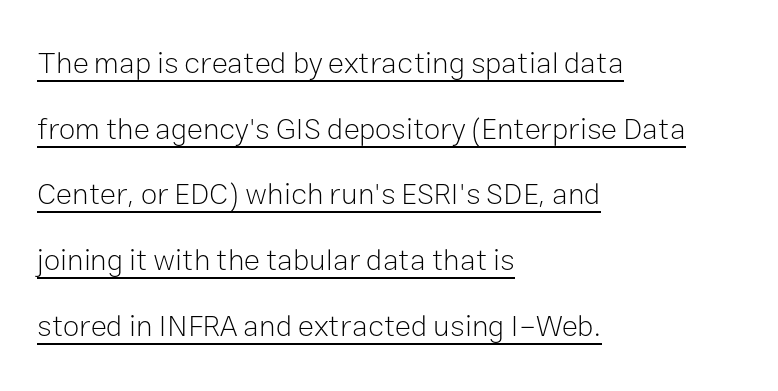
{"serif": "no", "italic": "no", "bold": "no", "weight": "light", "width": "normal", "stroke_contrast": "low", "x_height": "medium", "monospaced": "no", "underline": "yes", "align": "left", "line_spacing": "loose", "line_spacing_ratio": 2.19, "letter_spacing": "normal", "letter_spacing_em": 0.0, "glyph_px": 30}
